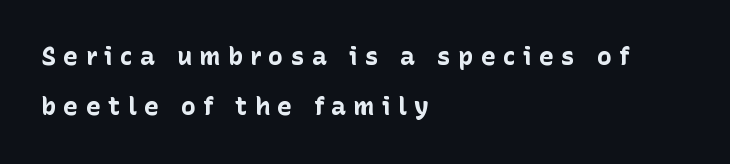
Q: Is the text bold? A: Yes.
Q: Is the text italic (slanted)? A: No, it is upright.
Q: Is the text underlined? A: No.
Q: How is the paragraph aligned? A: Left-aligned.
Q: Is the spacing between letters normal or unusually wide? A: Unusually wide.
Q: Is the spacing between lines tight, normal or loose? A: Loose.
